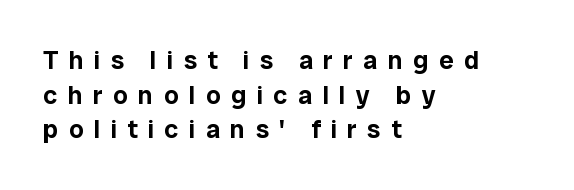
Q: Is the text italic (slanted)? A: No, it is upright.
Q: Is the text underlined? A: No.
Q: How is the paragraph aligned? A: Left-aligned.
Q: Is the spacing between letters normal or unusually wide? A: Unusually wide.
Q: Is the spacing between lines tight, normal or loose? A: Normal.
